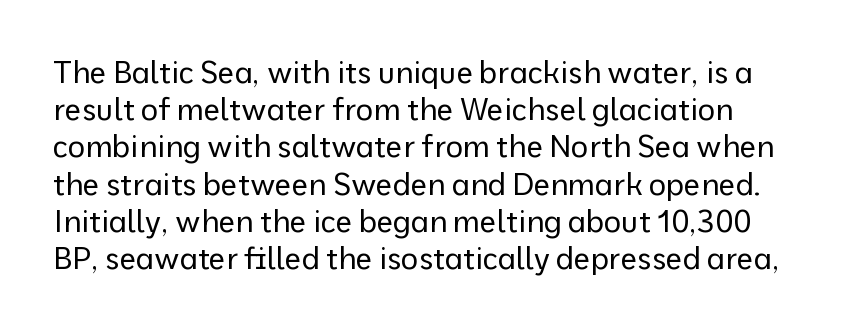
Q: Is the text bold? A: No.
Q: Is the text italic (slanted)? A: No, it is upright.
Q: Is the typeface a serif or a sans-serif typeface? A: Sans-serif.
Q: Is the text underlined? A: No.
Q: Is the spacing between letters normal or unusually wide? A: Normal.
Q: Width (condensed, normal, or wide)? A: Normal.
Q: Stroke contrast? A: Low.
Q: x-height? A: Medium.
Q: Monospaced? A: No.
